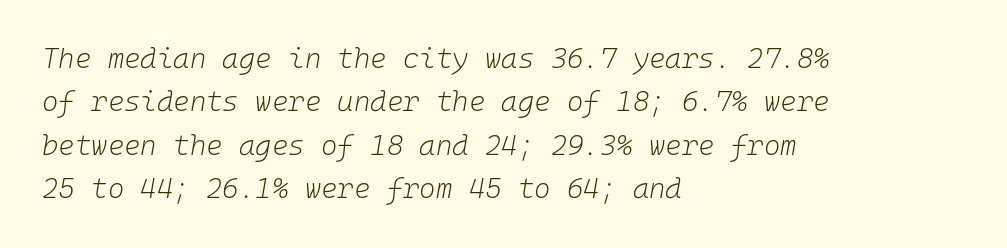
The image shows 28 px light type, italic (leaning right), monospaced; set left-aligned, normal line spacing (1.55x), normal letter spacing, not underlined; low stroke contrast and a medium x-height.
